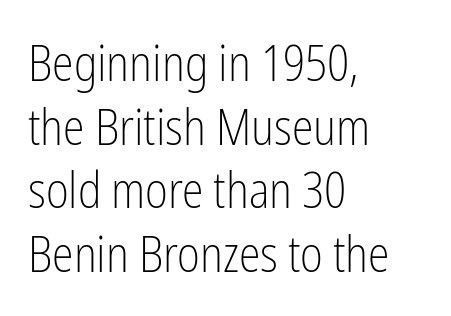
Q: Is the text bold? A: No.
Q: Is the text italic (slanted)? A: No, it is upright.
Q: Is the typeface a serif or a sans-serif typeface? A: Sans-serif.
Q: Is the text underlined? A: No.
Q: How is the paragraph aligned? A: Left-aligned.
Q: Is the spacing between letters normal or unusually wide? A: Normal.
Q: Is the spacing between lines tight, normal or loose? A: Normal.
Q: Width (condensed, normal, or wide)? A: Condensed.
Q: Stroke contrast? A: Low.
Q: x-height? A: Medium.
Q: Monospaced? A: No.
